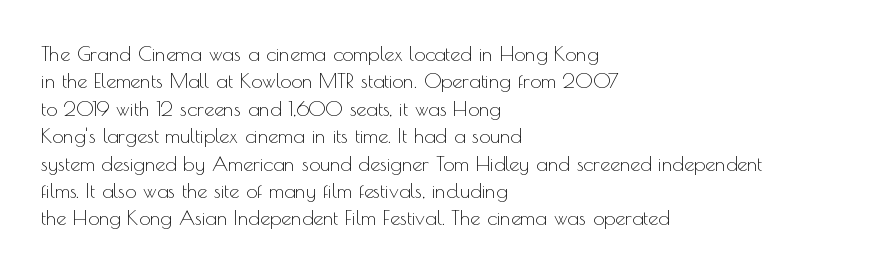
{"italic": "no", "bold": "no", "underline": "no", "align": "left", "line_spacing": "normal", "line_spacing_ratio": 1.37, "letter_spacing": "normal", "letter_spacing_em": 0.0, "glyph_px": 20}
